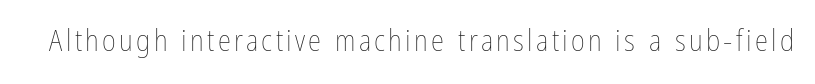
{"italic": "no", "bold": "no", "weight": "thin", "width": "condensed", "stroke_contrast": "low", "x_height": "medium", "monospaced": "no", "underline": "no", "glyph_px": 30}
